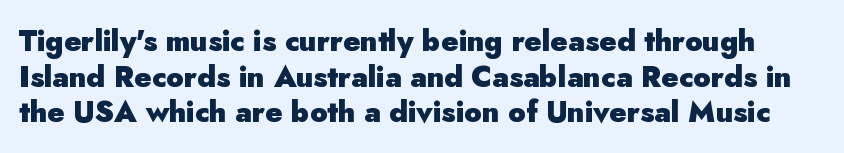
The image shows 29 px heavy sans-serif type, upright; set line spacing 1.23x, normal letter spacing, not underlined; low stroke contrast and a small x-height.
